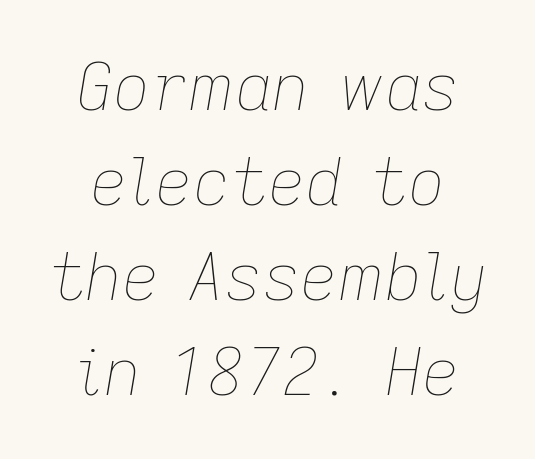
{"italic": "yes", "lean": "right", "slant_degrees": 9, "bold": "no", "weight": "thin", "width": "normal", "stroke_contrast": "low", "x_height": "medium", "monospaced": "no", "underline": "no", "line_spacing": "normal", "line_spacing_ratio": 1.46, "letter_spacing": "normal", "letter_spacing_em": 0.0, "glyph_px": 65}
